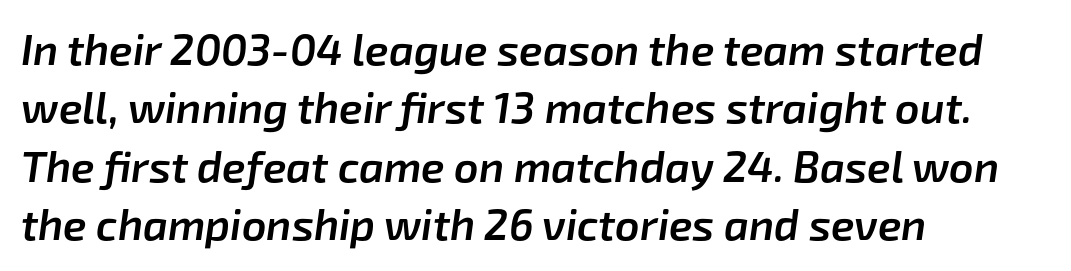
The image shows 43 px semibold type, italic (leaning right); set left-aligned, normal line spacing (1.36x), normal letter spacing, not underlined; low stroke contrast and a medium x-height.
